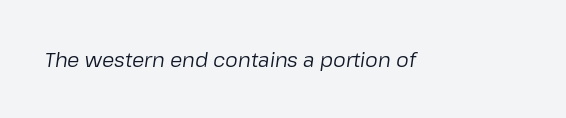
{"italic": "yes", "lean": "right", "slant_degrees": 8, "bold": "no", "underline": "no", "letter_spacing": "normal", "letter_spacing_em": 0.0, "glyph_px": 20}
